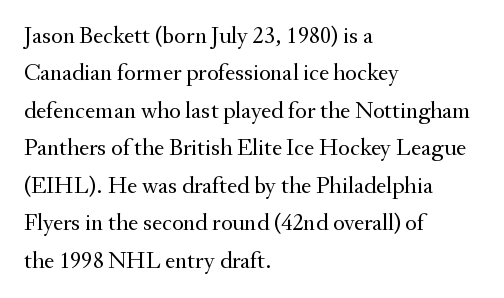
Evenly set lines give the paragraph a standard silhouette. Here the glyphs are tracked normally, forming tight word shapes. Rule under the text: the space is simply empty. Italic? Not at all — the glyphs are vertical. These glyphs show unthickened strokes, regular width or finer.
